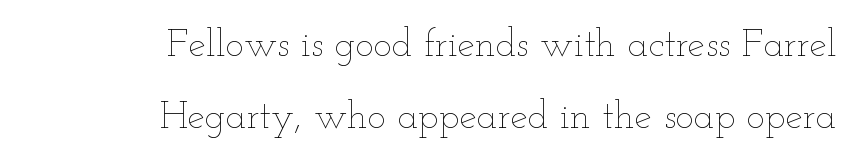
Proportional: the letters do not fall into vertical columns. Decoration check: the copy has no underline. Bold? No — there's no thickening of the strokes. These lines are set flush right with a ragged left edge.
